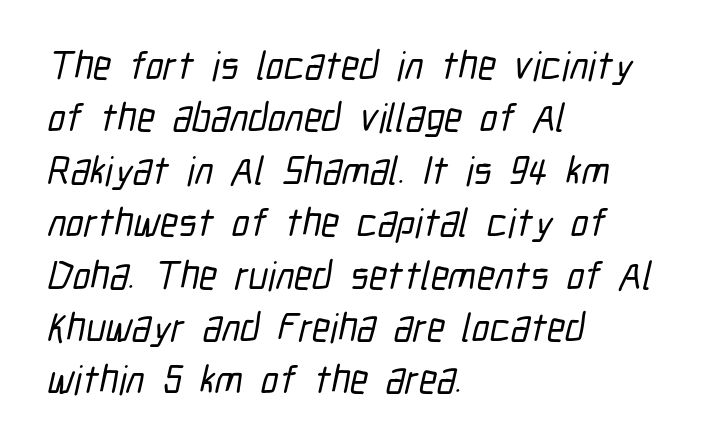
No word sits above an underline. Leading matches the norm, producing a regular column. The passage shown is typed in a proportional face where columns would drift. Here the glyphs are tracked normally, forming tight word shapes. Short and long lines alike share a common starting point at left.
